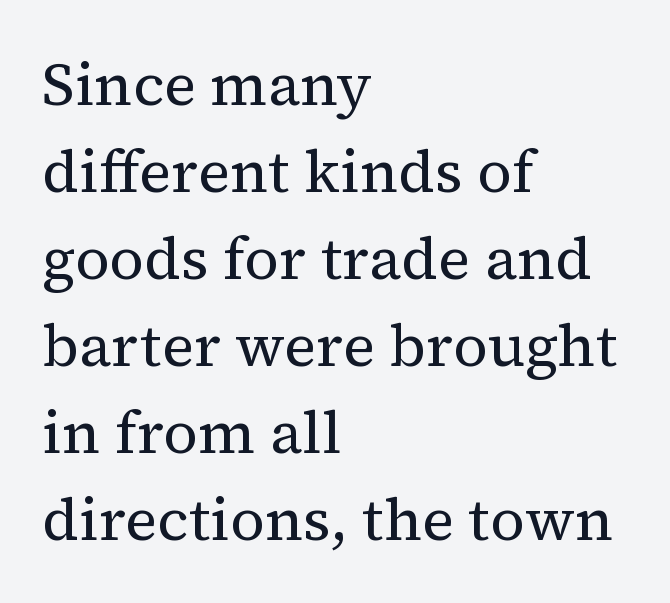
Q: Is the text bold? A: No.
Q: Is the text italic (slanted)? A: No, it is upright.
Q: Is the typeface a serif or a sans-serif typeface? A: Serif.
Q: Is the text underlined? A: No.
Q: How is the paragraph aligned? A: Left-aligned.
Q: Is the spacing between letters normal or unusually wide? A: Normal.
Q: Is the spacing between lines tight, normal or loose? A: Normal.
Q: Width (condensed, normal, or wide)? A: Normal.
Q: Stroke contrast? A: Medium.
Q: x-height? A: Medium.
Q: Monospaced? A: No.
